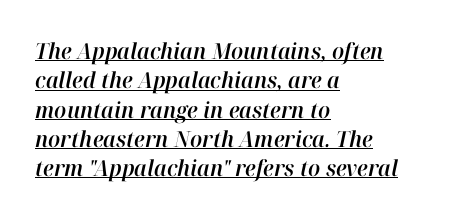
These lines sit exactly where default settings would place them. Does extra space separate the letters? No, they use regular spacing. This is underlined copy, the kind a proofreader might mark for attention. Leftover space on each line is placed entirely after the last word. Rendered with sloped, italic letterforms.
